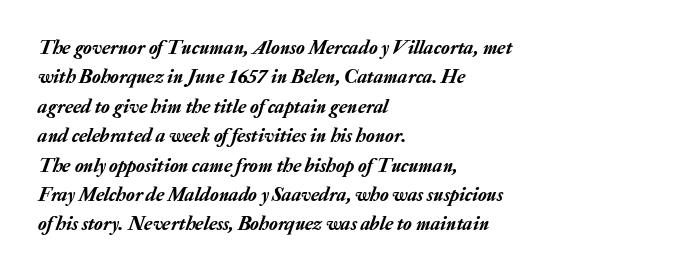
The specimen reads as italic at a glance. The passage shown has conventional tracking throughout. Lines of text with bare space underneath. Alignment: flush left. Each new line begins a customary step beneath the previous one.
